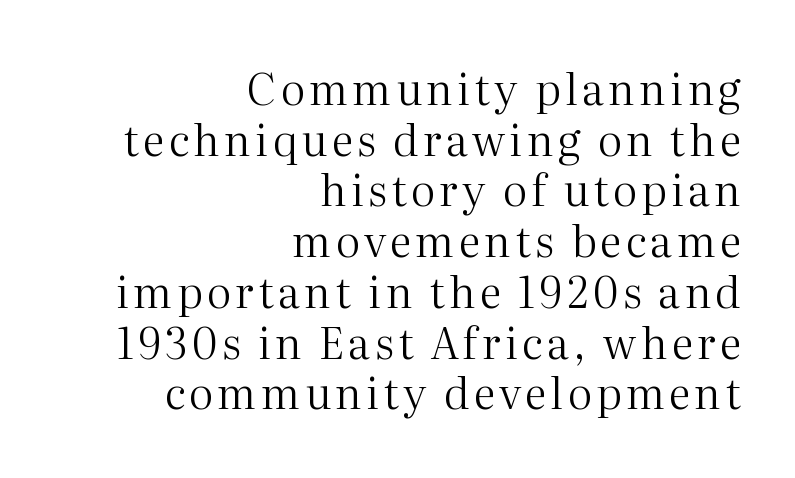
{"serif": "yes", "italic": "no", "bold": "no", "weight": "regular", "width": "normal", "stroke_contrast": "medium", "x_height": "medium", "monospaced": "no", "underline": "no", "align": "right", "line_spacing_ratio": 1.18, "glyph_px": 43}
